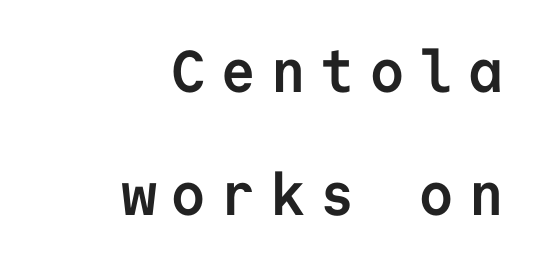
{"serif": "no", "italic": "no", "bold": "yes", "weight": "semibold", "width": "normal", "stroke_contrast": "low", "x_height": "medium", "monospaced": "yes", "underline": "no", "align": "right", "line_spacing": "loose", "line_spacing_ratio": 2.08, "letter_spacing": "wide", "letter_spacing_em": 0.26, "glyph_px": 59}
